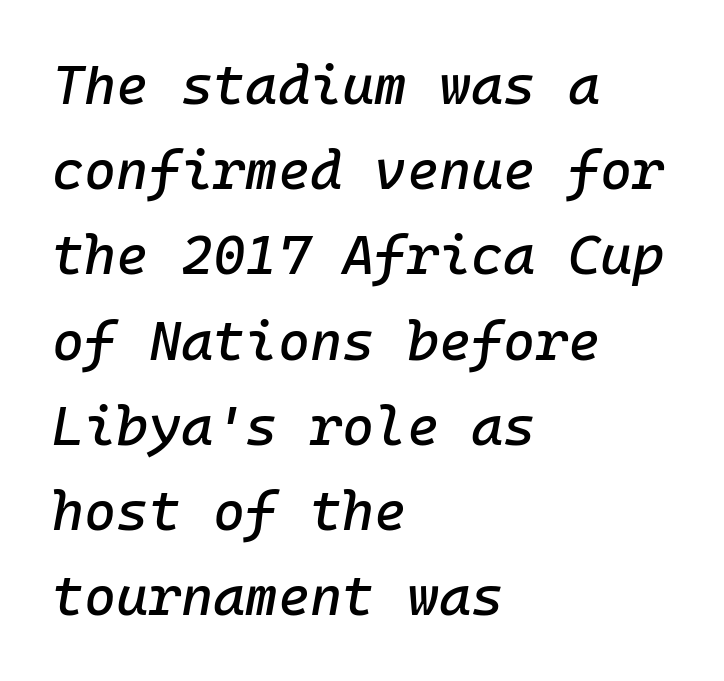
{"italic": "yes", "lean": "right", "slant_degrees": 10, "width": "normal", "stroke_contrast": "low", "x_height": "medium", "underline": "no", "align": "left", "line_spacing": "normal", "line_spacing_ratio": 1.55, "letter_spacing": "normal", "letter_spacing_em": 0.0, "glyph_px": 55}
